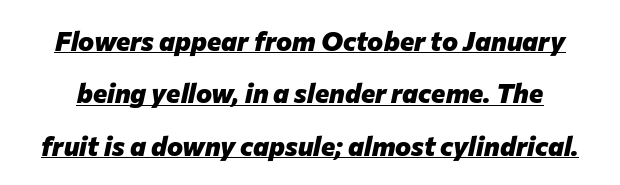
Q: Is the text bold? A: Yes.
Q: Is the text italic (slanted)? A: Yes, it leans right by about 12 degrees.
Q: Is the text underlined? A: Yes.
Q: Is the spacing between letters normal or unusually wide? A: Normal.
Q: Is the spacing between lines tight, normal or loose? A: Loose.
